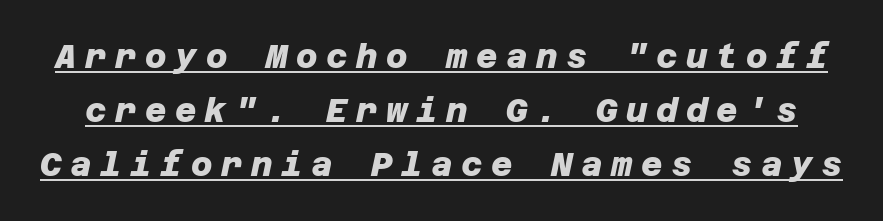
Heavy, bold letterforms. This sample uses expanded letter spacing, leaving extra air between glyphs. No feet cap the strokes, marking this as sans-serif type. Vertically, the passage feels balanced, rows spaced as you'd expect.
